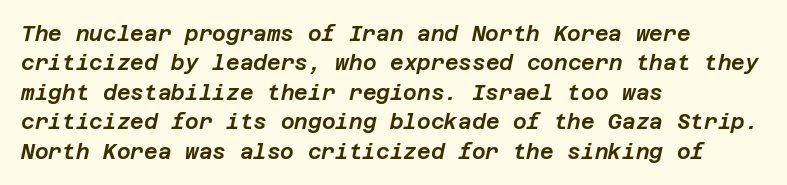
Q: Is the text italic (slanted)? A: Yes, it leans right by about 12 degrees.
Q: Is the text underlined? A: No.
Q: How is the paragraph aligned? A: Left-aligned.
Q: Is the spacing between letters normal or unusually wide? A: Normal.
Q: Is the spacing between lines tight, normal or loose? A: Normal.
